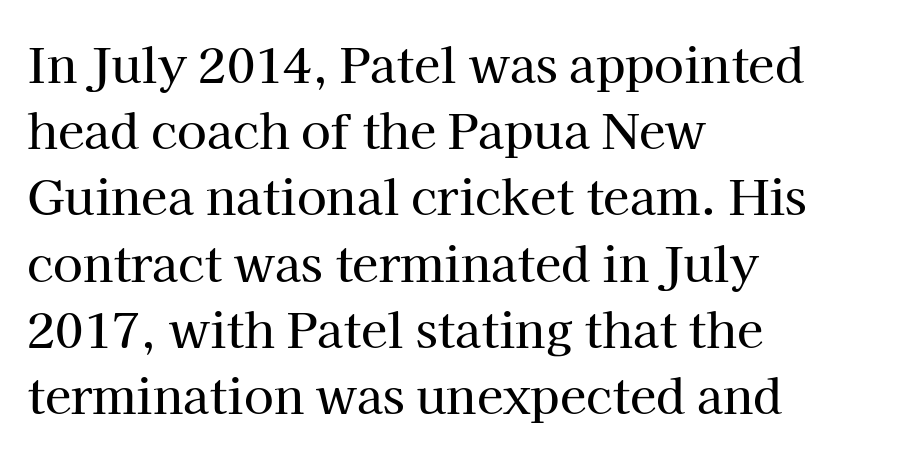
Q: Is the text italic (slanted)? A: No, it is upright.
Q: Is the typeface a serif or a sans-serif typeface? A: Serif.
Q: Is the text underlined? A: No.
Q: How is the paragraph aligned? A: Left-aligned.
Q: Is the spacing between letters normal or unusually wide? A: Normal.
Q: Is the spacing between lines tight, normal or loose? A: Normal.
Q: Width (condensed, normal, or wide)? A: Normal.
Q: Stroke contrast? A: High.
Q: x-height? A: Medium.
Q: Monospaced? A: No.
